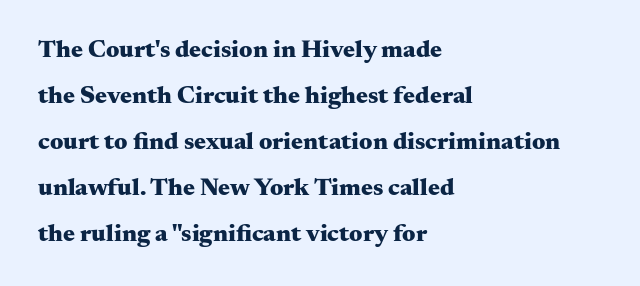
{"italic": "no", "bold": "yes", "underline": "no", "align": "left", "line_spacing_ratio": 1.84, "letter_spacing": "normal", "letter_spacing_em": 0.0, "glyph_px": 25}
